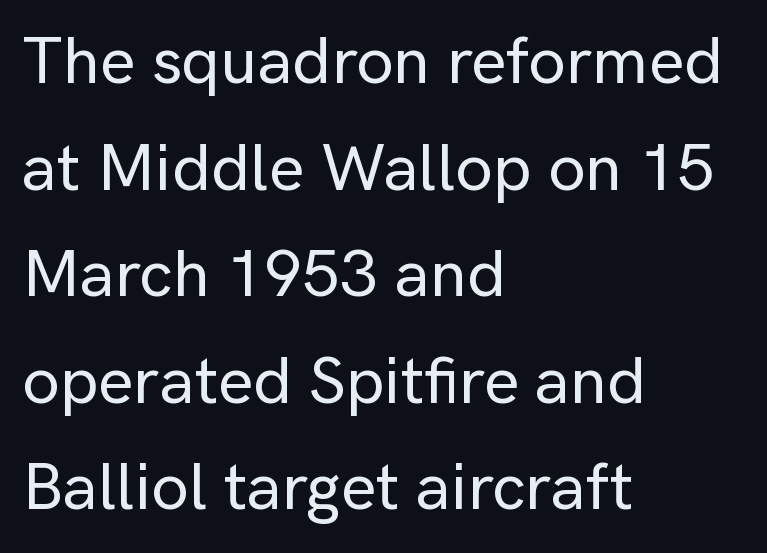
Q: Is the text italic (slanted)? A: No, it is upright.
Q: Is the typeface a serif or a sans-serif typeface? A: Sans-serif.
Q: Is the text underlined? A: No.
Q: How is the paragraph aligned? A: Left-aligned.
Q: Is the spacing between letters normal or unusually wide? A: Normal.
Q: Is the spacing between lines tight, normal or loose? A: Normal.
Q: Width (condensed, normal, or wide)? A: Normal.
Q: Stroke contrast? A: Low.
Q: x-height? A: Medium.
Q: Monospaced? A: No.
